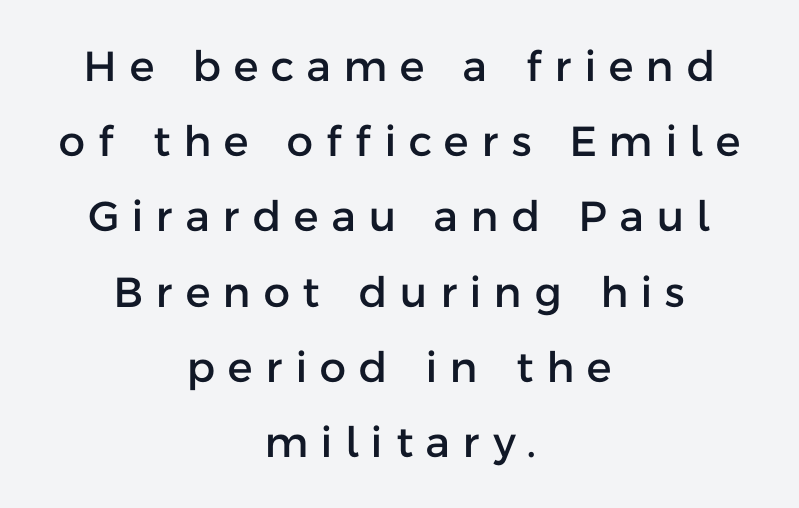
Q: Is the text italic (slanted)? A: No, it is upright.
Q: Is the typeface a serif or a sans-serif typeface? A: Sans-serif.
Q: Is the text underlined? A: No.
Q: How is the paragraph aligned? A: Centered.
Q: Is the spacing between letters normal or unusually wide? A: Unusually wide.
Q: Width (condensed, normal, or wide)? A: Normal.
Q: Stroke contrast? A: Low.
Q: x-height? A: Medium.
Q: Monospaced? A: No.
